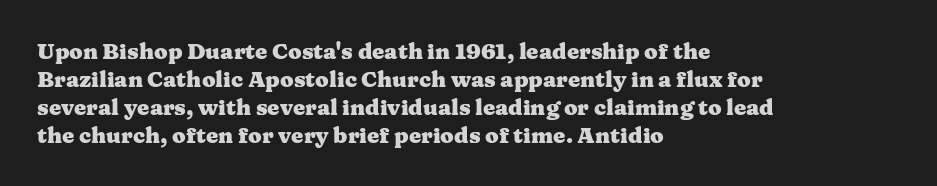
Q: Is the text bold? A: Yes.
Q: Is the text italic (slanted)? A: No, it is upright.
Q: Is the text underlined? A: No.
Q: How is the paragraph aligned? A: Left-aligned.
Q: Is the spacing between letters normal or unusually wide? A: Normal.
Q: Is the spacing between lines tight, normal or loose? A: Normal.
